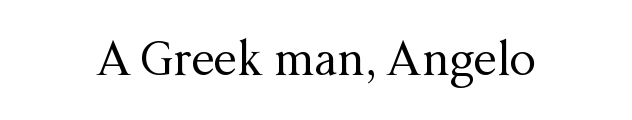
{"serif": "yes", "italic": "no", "bold": "no", "weight": "regular", "width": "normal", "stroke_contrast": "medium", "x_height": "medium", "monospaced": "no", "underline": "no", "letter_spacing": "normal", "letter_spacing_em": 0.0, "glyph_px": 47}
